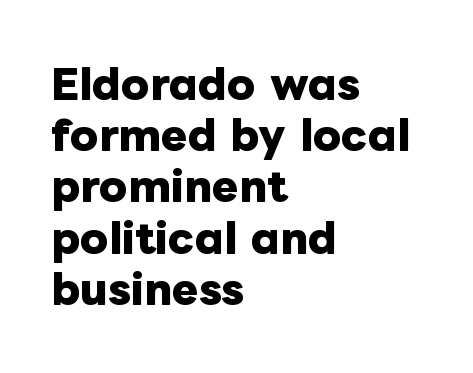
Q: Is the text bold? A: Yes.
Q: Is the text italic (slanted)? A: No, it is upright.
Q: Is the text underlined? A: No.
Q: How is the paragraph aligned? A: Left-aligned.
Q: Is the spacing between letters normal or unusually wide? A: Normal.
Q: Is the spacing between lines tight, normal or loose? A: Normal.
Q: Width (condensed, normal, or wide)? A: Normal.
Q: Stroke contrast? A: Low.
Q: x-height? A: Medium.
Q: Monospaced? A: No.
